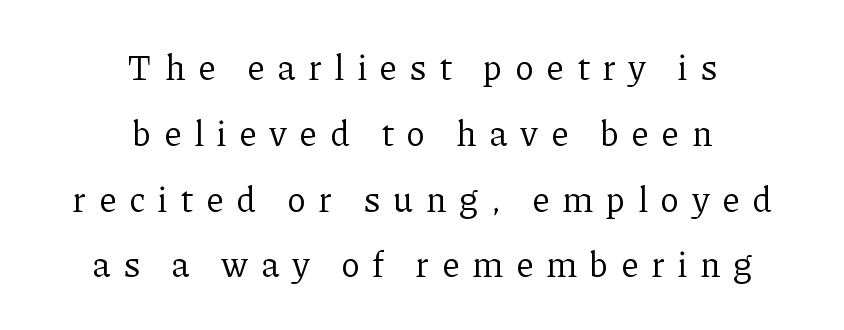
{"serif": "yes", "italic": "no", "bold": "no", "weight": "regular", "width": "normal", "stroke_contrast": "low", "x_height": "medium", "monospaced": "no", "underline": "no", "align": "center", "line_spacing_ratio": 1.88, "letter_spacing": "wide", "letter_spacing_em": 0.36, "glyph_px": 35}
